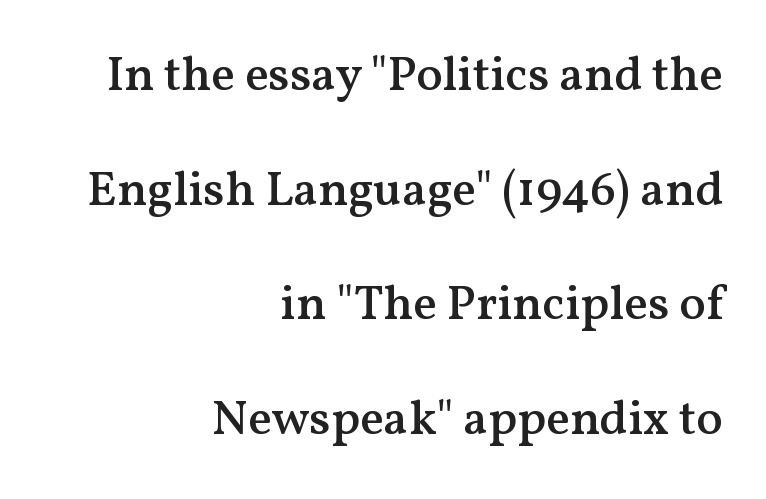
In terms of posture, this sample is upright. You could not count columns in this text — the font is proportionally spaced. Look at the bottom of the vertical strokes: they flare into serifs here. Has an underline been added? It has not. Does extra space separate the letters? No, they use regular spacing. The typesetting leans somewhat heavy: a semibold.
